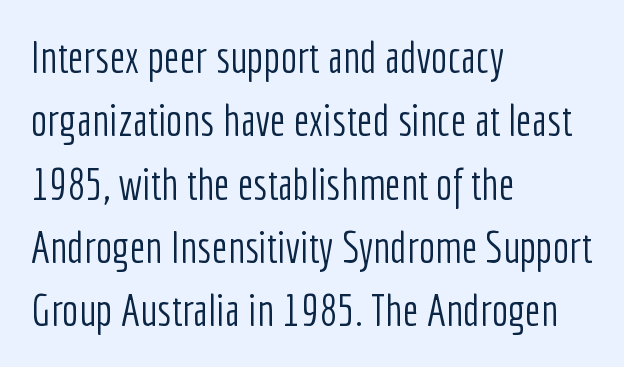
{"serif": "no", "italic": "no", "bold": "no", "weight": "light", "width": "condensed", "stroke_contrast": "low", "x_height": "medium", "monospaced": "no", "underline": "no", "align": "left", "line_spacing": "normal", "line_spacing_ratio": 1.44, "letter_spacing": "normal", "letter_spacing_em": 0.0, "glyph_px": 44}
